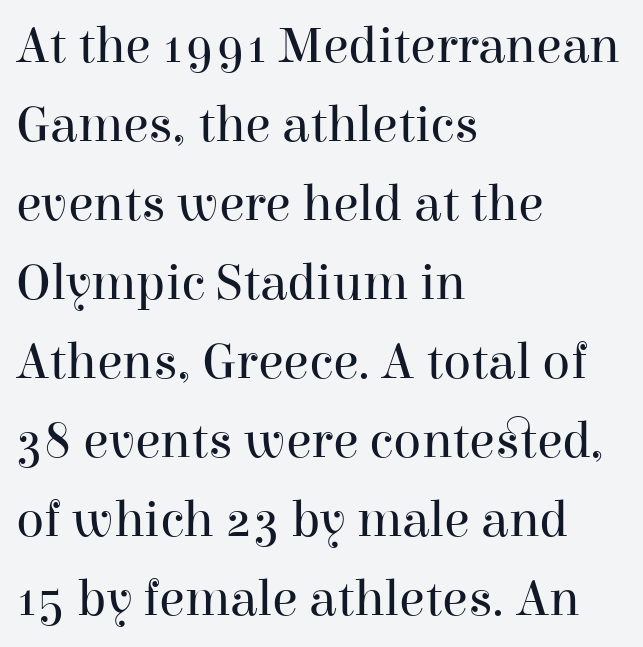
Q: Is the text bold? A: No.
Q: Is the text italic (slanted)? A: No, it is upright.
Q: Is the typeface a serif or a sans-serif typeface? A: Serif.
Q: Is the text underlined? A: No.
Q: How is the paragraph aligned? A: Left-aligned.
Q: Is the spacing between letters normal or unusually wide? A: Normal.
Q: Is the spacing between lines tight, normal or loose? A: Normal.
Q: Width (condensed, normal, or wide)? A: Normal.
Q: Stroke contrast? A: High.
Q: x-height? A: Medium.
Q: Monospaced? A: No.
